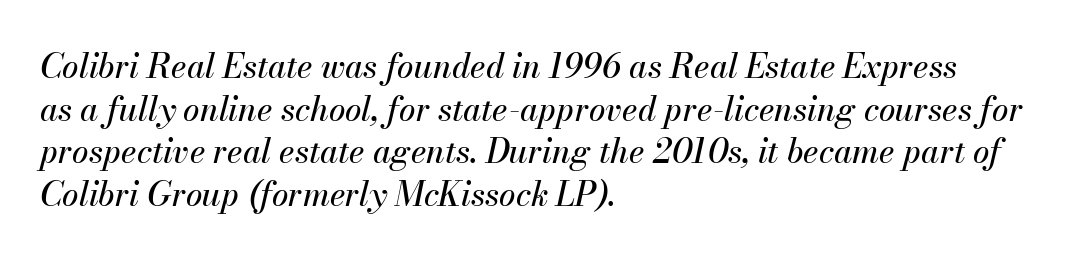
Q: Is the text italic (slanted)? A: Yes, it leans right by about 13 degrees.
Q: Is the text underlined? A: No.
Q: How is the paragraph aligned? A: Left-aligned.
Q: Is the spacing between letters normal or unusually wide? A: Normal.
Q: Is the spacing between lines tight, normal or loose? A: Normal.
Q: Width (condensed, normal, or wide)? A: Normal.
Q: Stroke contrast? A: Medium.
Q: x-height? A: Small.
Q: Monospaced? A: No.
